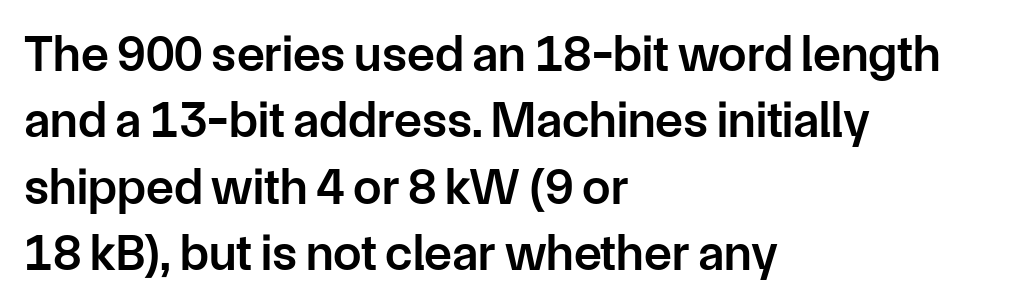
Lines of text with bare space underneath. Characters remain perfectly vertical along every line. Visually the block forms a straight wall on the left and a jagged coastline on the right. In terms of letterform style, serifs are entirely absent.
